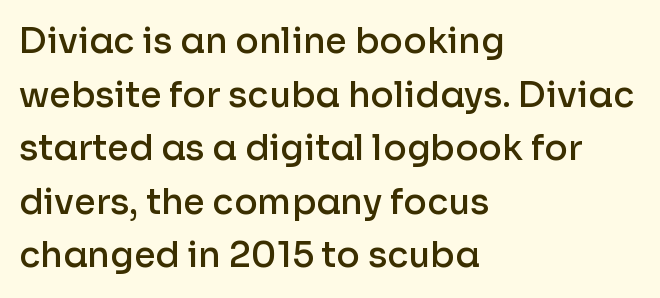
Q: Is the text bold? A: Semi-bold.
Q: Is the text italic (slanted)? A: No, it is upright.
Q: Is the typeface a serif or a sans-serif typeface? A: Sans-serif.
Q: Is the text underlined? A: No.
Q: How is the paragraph aligned? A: Left-aligned.
Q: Is the spacing between letters normal or unusually wide? A: Normal.
Q: Is the spacing between lines tight, normal or loose? A: Normal.
Q: Width (condensed, normal, or wide)? A: Normal.
Q: Stroke contrast? A: Low.
Q: x-height? A: Medium.
Q: Monospaced? A: No.
